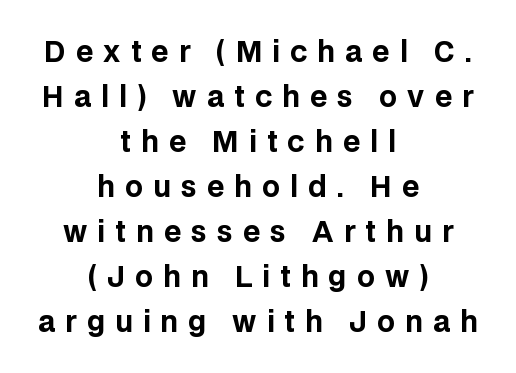
{"serif": "no", "italic": "no", "bold": "yes", "weight": "bold", "width": "normal", "stroke_contrast": "low", "x_height": "large", "monospaced": "no", "underline": "no", "align": "center", "line_spacing": "normal", "line_spacing_ratio": 1.61, "letter_spacing": "wide", "letter_spacing_em": 0.36, "glyph_px": 28}
